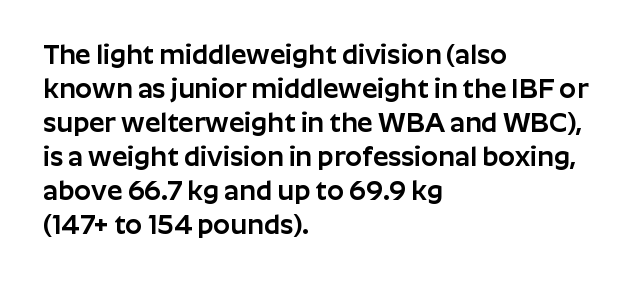
{"italic": "no", "underline": "no", "align": "left", "line_spacing": "normal", "line_spacing_ratio": 1.26, "letter_spacing": "normal", "letter_spacing_em": 0.0, "glyph_px": 27}
